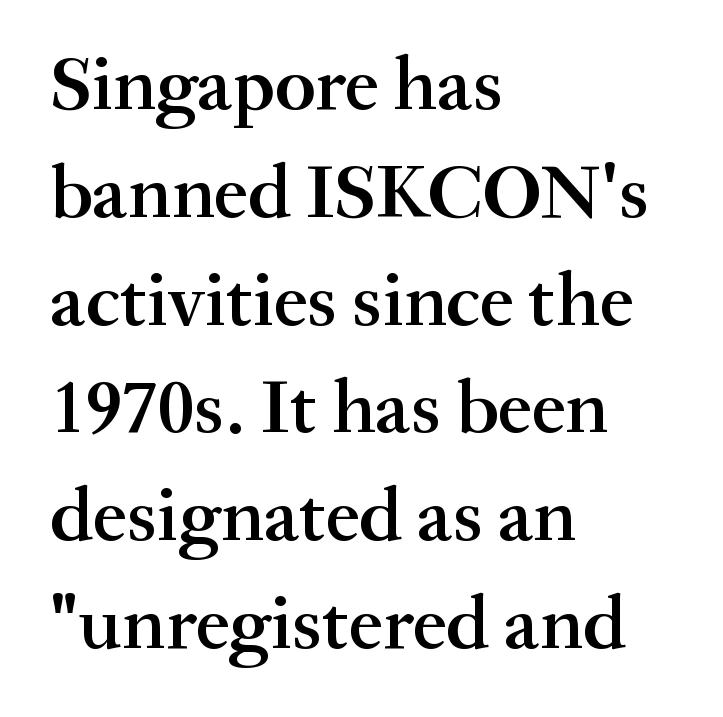
The image shows 77 px semibold serif type, upright; set left-aligned, normal line spacing (1.4x), normal letter spacing, not underlined; medium stroke contrast and a small x-height.
